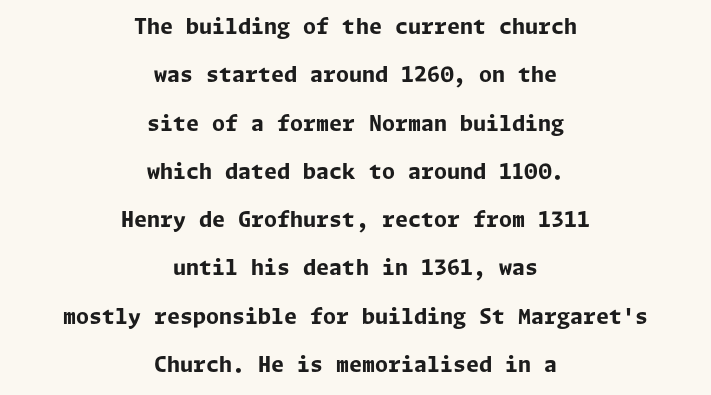
The image shows 21 px bold type, upright; set centered, loose line spacing (2.3x), normal letter spacing, not underlined.
